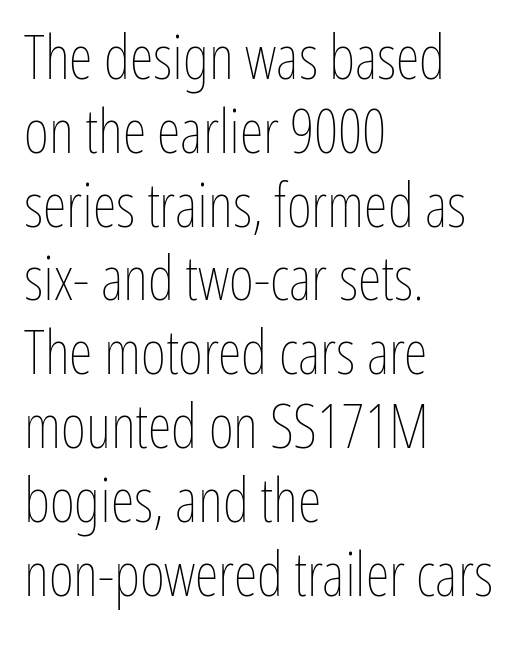
The image shows 61 px thin, condensed type, upright; set left-aligned, line spacing 1.21x, normal letter spacing, not underlined; low stroke contrast and a medium x-height.
